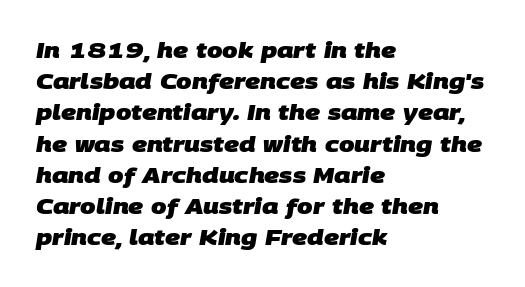
Typesetter's note: full bold, strokes at maximum text heaviness. Vertical spacing — default. The setting favours the left margin, as ordinary paragraphs usually do. Lines of text with bare space underneath. Inter-character spacing is left at the font's built-in metrics.
